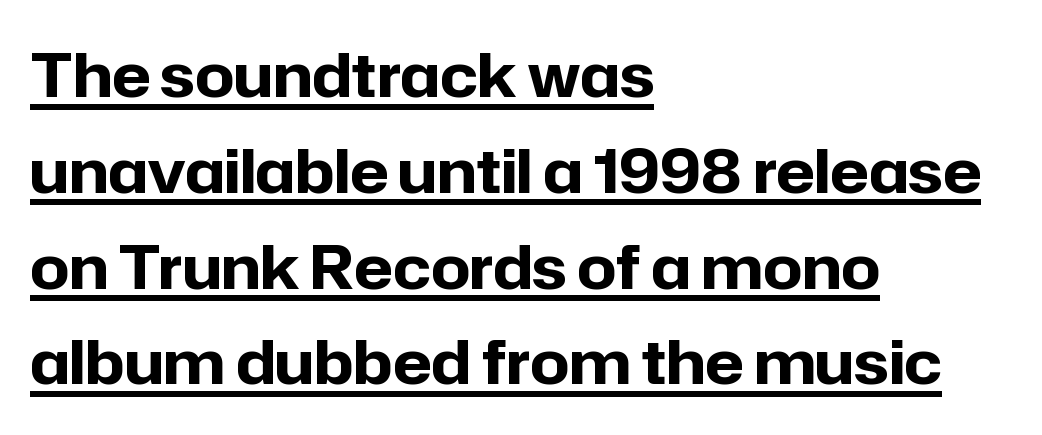
{"serif": "no", "italic": "no", "bold": "yes", "weight": "bold", "width": "normal", "stroke_contrast": "low", "x_height": "medium", "monospaced": "no", "underline": "yes", "align": "left", "line_spacing": "normal", "line_spacing_ratio": 1.57, "letter_spacing": "normal", "letter_spacing_em": 0.0, "glyph_px": 61}
